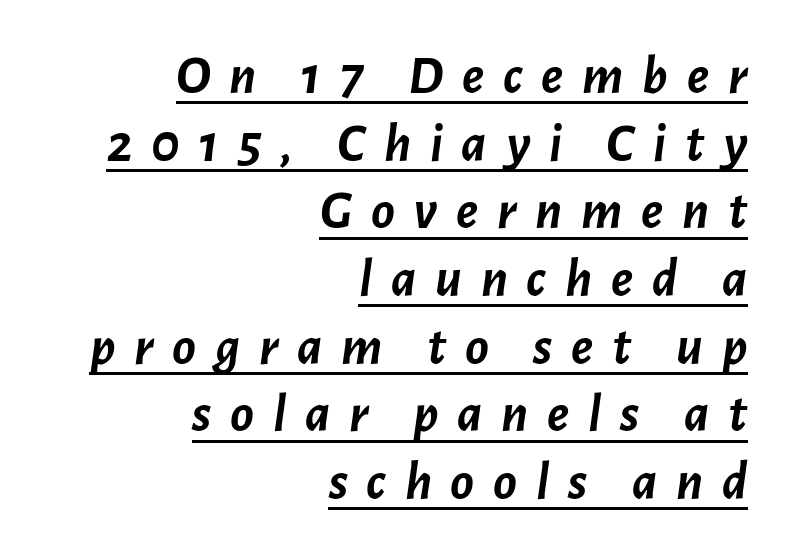
Q: Is the text bold? A: Yes.
Q: Is the text italic (slanted)? A: Yes, it leans right by about 7 degrees.
Q: Is the text underlined? A: Yes.
Q: How is the paragraph aligned? A: Right-aligned.
Q: Is the spacing between letters normal or unusually wide? A: Unusually wide.
Q: Width (condensed, normal, or wide)? A: Normal.
Q: Stroke contrast? A: Low.
Q: x-height? A: Medium.
Q: Monospaced? A: No.
